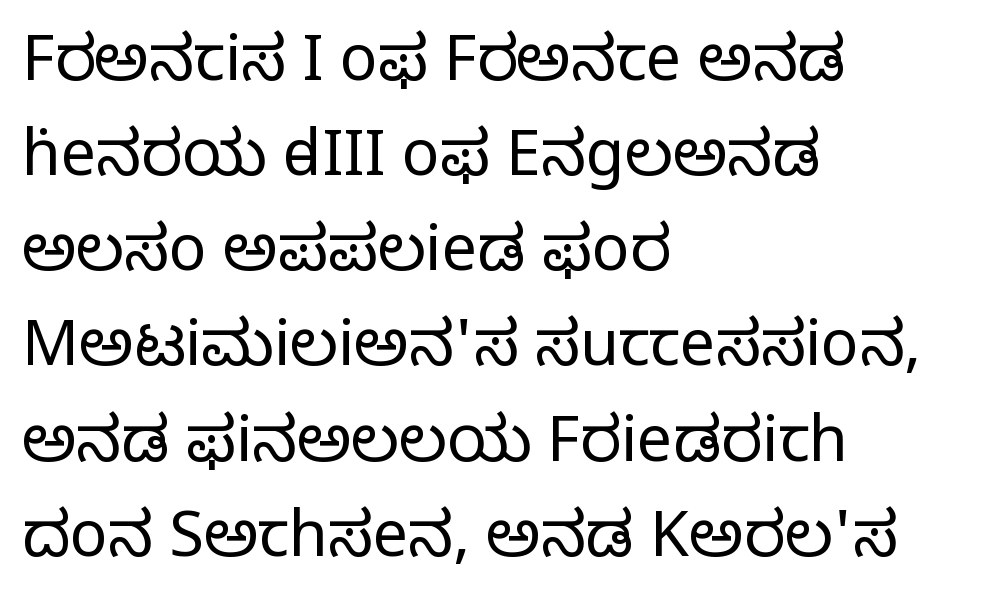
The image shows 63 px regular-weight serif type, upright; set left-aligned, normal line spacing (1.51x), normal letter spacing, not underlined; low stroke contrast and a large x-height.
